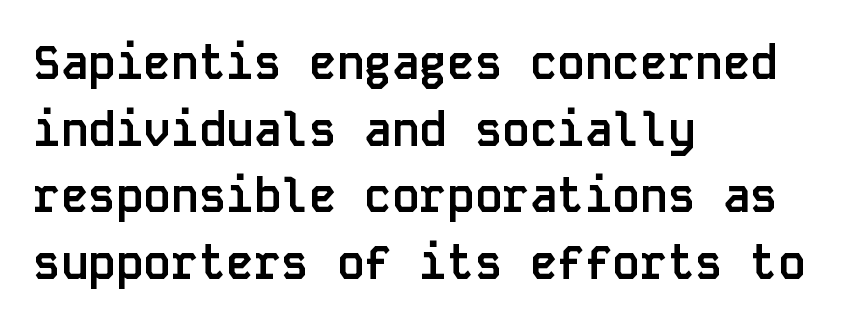
{"serif": "no", "italic": "no", "bold": "yes", "weight": "semibold", "width": "normal", "stroke_contrast": "low", "x_height": "large", "monospaced": "yes", "underline": "no", "align": "left", "line_spacing": "normal", "line_spacing_ratio": 1.45, "letter_spacing": "normal", "letter_spacing_em": 0.0, "glyph_px": 46}
